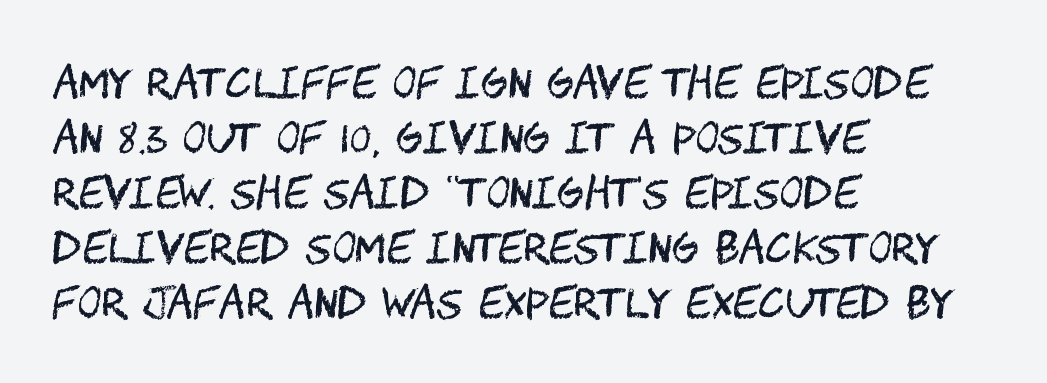
The image shows 41 px regular-weight, condensed sans-serif type, upright; set left-aligned, normal line spacing (1.34x), normal letter spacing, not underlined; medium stroke contrast and a large x-height.
